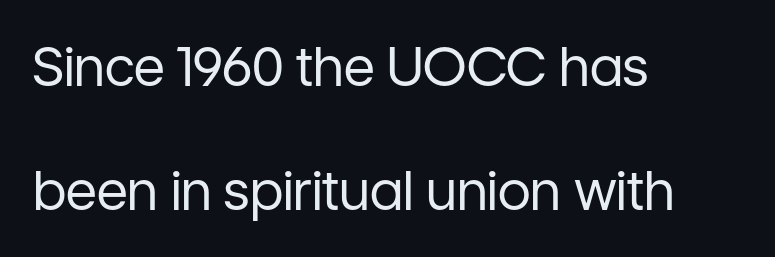
{"serif": "no", "italic": "no", "bold": "no", "weight": "regular", "width": "normal", "stroke_contrast": "low", "x_height": "medium", "monospaced": "no", "underline": "no", "align": "left", "line_spacing": "loose", "line_spacing_ratio": 2.29, "letter_spacing": "normal", "letter_spacing_em": 0.0, "glyph_px": 54}
